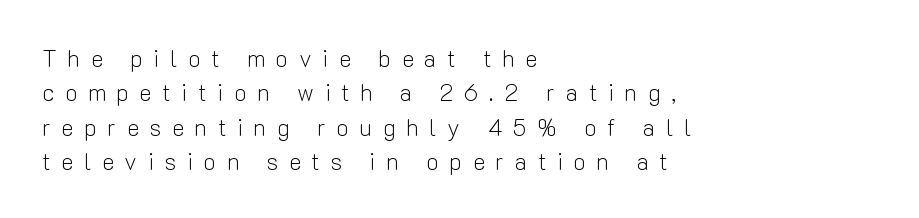
Q: Is the text bold? A: No.
Q: Is the text italic (slanted)? A: No, it is upright.
Q: Is the text underlined? A: No.
Q: How is the paragraph aligned? A: Left-aligned.
Q: Is the spacing between letters normal or unusually wide? A: Unusually wide.
Q: Is the spacing between lines tight, normal or loose? A: Normal.
